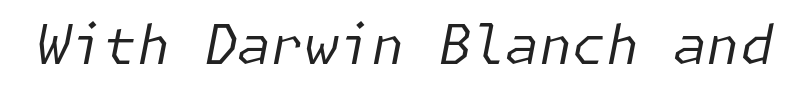
Q: Is the text bold? A: No.
Q: Is the text italic (slanted)? A: Yes, it leans right by about 11 degrees.
Q: Is the text underlined? A: No.
Q: Is the spacing between letters normal or unusually wide? A: Normal.
Q: Width (condensed, normal, or wide)? A: Normal.
Q: Stroke contrast? A: Low.
Q: x-height? A: Medium.
